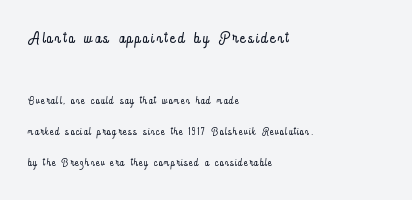
The image shows 22 px text type; set left-aligned, loose line spacing (2.21x), not underlined; the first (top) block is 1.57x larger.
